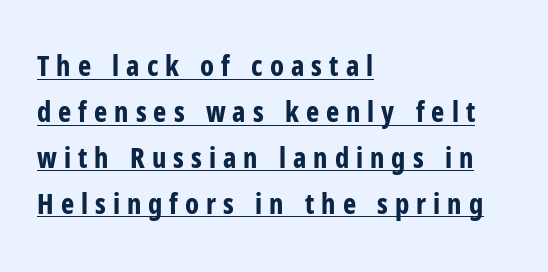
The typography opts for an upright posture over an oblique one. The typesetter chose a ragged-right arrangement here. Do the characters align in a grid? No, the font is proportional. Interline gaps are of average width in this sample. Weight: bold. The typesetter has applied underlining to the passage shown.
